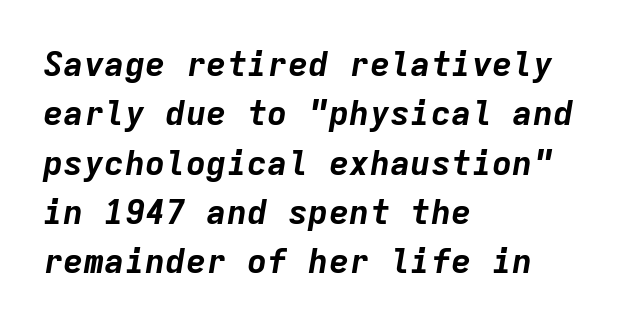
The image shows 34 px bold type, italic (leaning right), monospaced; set left-aligned, normal line spacing (1.45x), normal letter spacing, not underlined; low stroke contrast and a medium x-height.
